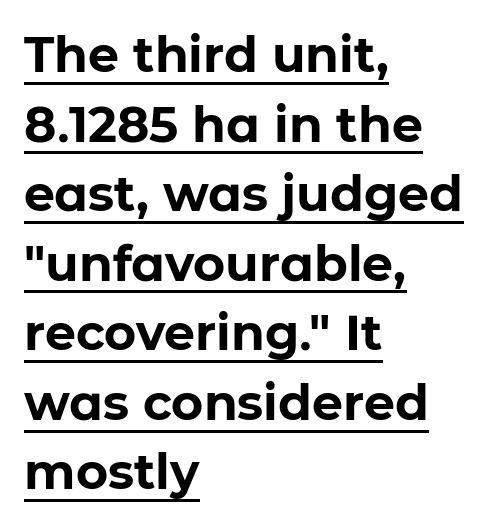
Weight: bold. Think of a printed novel: that variable character pitch is what you see here. The text block is weighted toward the left margin, trailing off unevenly rightward. The type family on display is of the sans-serif kind. You can tell it's not italic because the verticals are truly vertical. Is there much room between lines? A standard amount, neither cramped nor airy.
